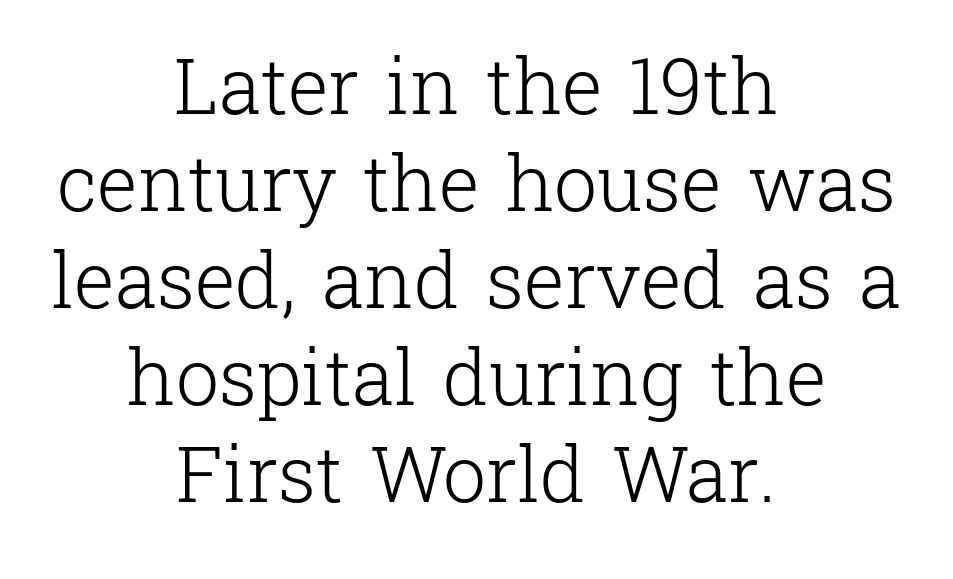
{"serif": "yes", "italic": "no", "bold": "no", "weight": "light", "width": "normal", "stroke_contrast": "low", "x_height": "medium", "monospaced": "no", "underline": "no", "align": "center", "line_spacing": "normal", "line_spacing_ratio": 1.26, "letter_spacing": "normal", "letter_spacing_em": 0.0, "glyph_px": 77}
